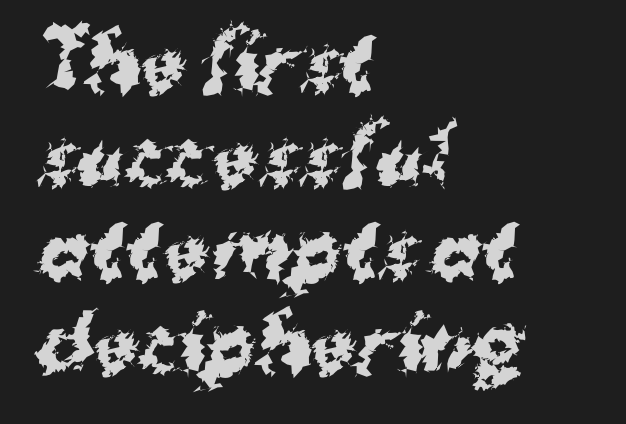
{"serif": "no", "bold": "yes", "weight": "bold", "width": "normal", "stroke_contrast": "medium", "x_height": "medium", "monospaced": "no", "underline": "no", "align": "left", "line_spacing": "normal", "line_spacing_ratio": 1.25, "letter_spacing": "normal", "letter_spacing_em": 0.0, "glyph_px": 75}
